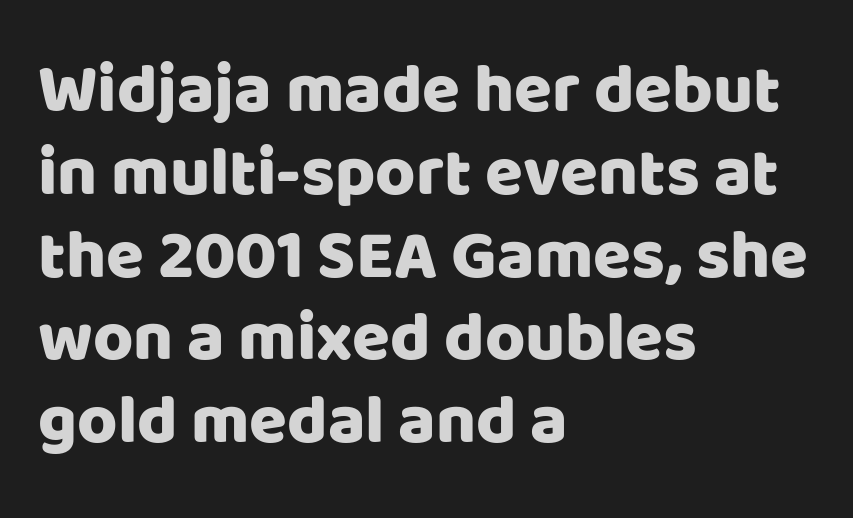
{"serif": "no", "italic": "no", "width": "normal", "stroke_contrast": "low", "x_height": "large", "monospaced": "no", "underline": "no", "align": "left", "line_spacing_ratio": 1.2, "letter_spacing": "normal", "letter_spacing_em": 0.0, "glyph_px": 69}
